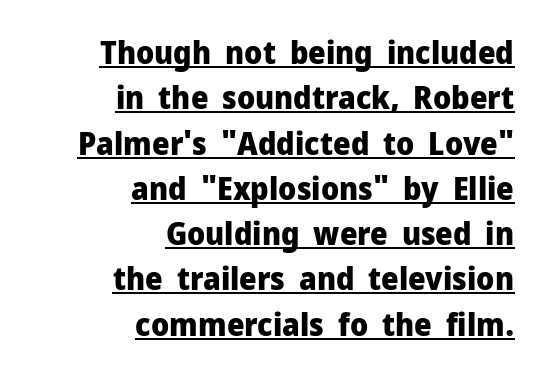
The image shows 31 px heavy sans-serif type, upright; set right-aligned, normal line spacing (1.46x), normal letter spacing, underlined; low stroke contrast and a medium x-height.
